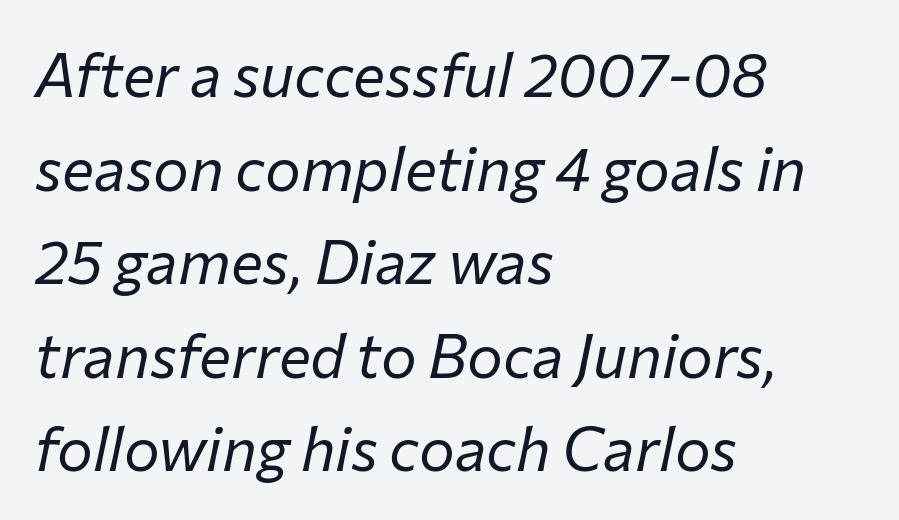
A typesetter would call this proportional, since set widths differ per character. Is the block centered? No — it sits flush against the left margin. This block has exactly the height ordinary leading produces. Glance below the letters and you will spot only blank space.
